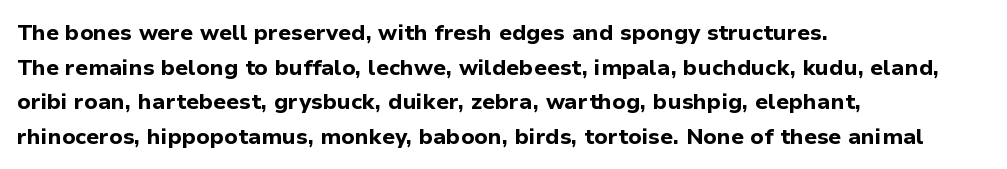
{"italic": "no", "bold": "yes", "underline": "no", "align": "left", "line_spacing": "normal", "line_spacing_ratio": 1.57, "letter_spacing": "normal", "letter_spacing_em": 0.0, "glyph_px": 22}
